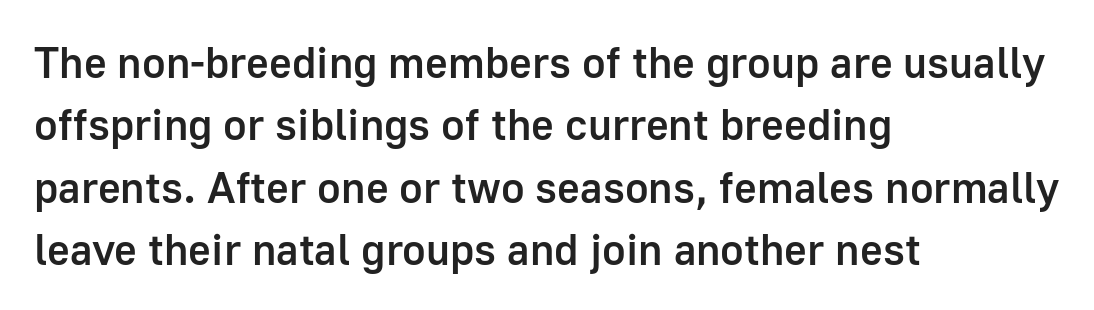
Which margin do the lines hug? The left one — the right edge is uneven. Descender tails drop into unmarked territory. Note the varied advance widths — an 'i' is clearly narrower than an 'm'. Letter spacing: default. Tall strokes in this sample are plumb rather than angled. Slightly chunky letters — semibold, I'd say, not full bold.
